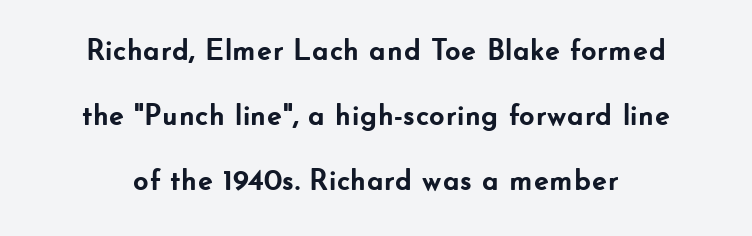
Is there much room between lines? Yes — plenty of vertical air separates them. Caption: bold face, heavy strokes. Posture: upright roman. Note: no serifs on the glyphs. Between one letter and the next there's only the usual sliver of space.
